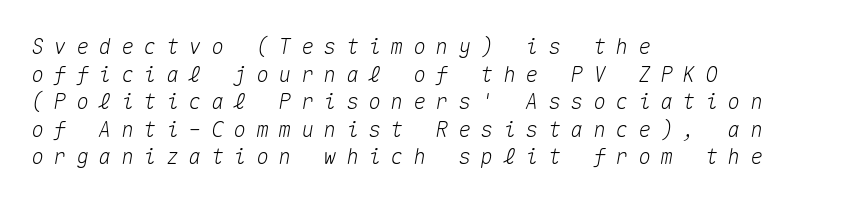
Left-aligned paragraph, ragged on the right. The tracking jumps out immediately: characters are airy and widely separated. The zone under the glyphs is completely vacant. The line-height multiplier appears to be the usual default.
